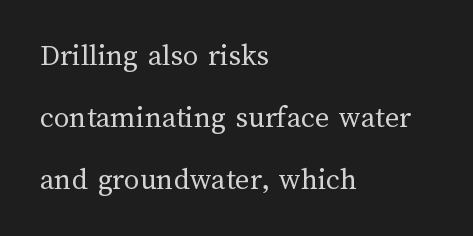
{"italic": "no", "bold": "no", "weight": "regular", "width": "normal", "stroke_contrast": "medium", "x_height": "medium", "monospaced": "no", "underline": "no", "align": "left", "line_spacing": "loose", "line_spacing_ratio": 2.0, "letter_spacing": "normal", "letter_spacing_em": 0.0, "glyph_px": 31}
